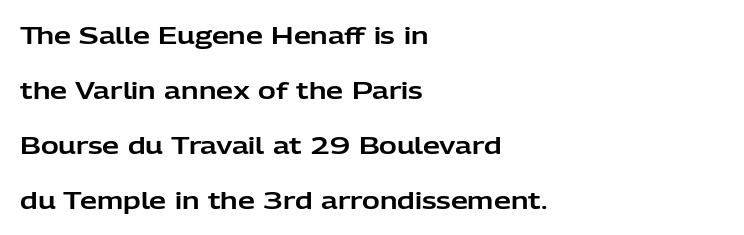
Q: Is the text italic (slanted)? A: No, it is upright.
Q: Is the text underlined? A: No.
Q: How is the paragraph aligned? A: Left-aligned.
Q: Is the spacing between letters normal or unusually wide? A: Normal.
Q: Is the spacing between lines tight, normal or loose? A: Loose.
